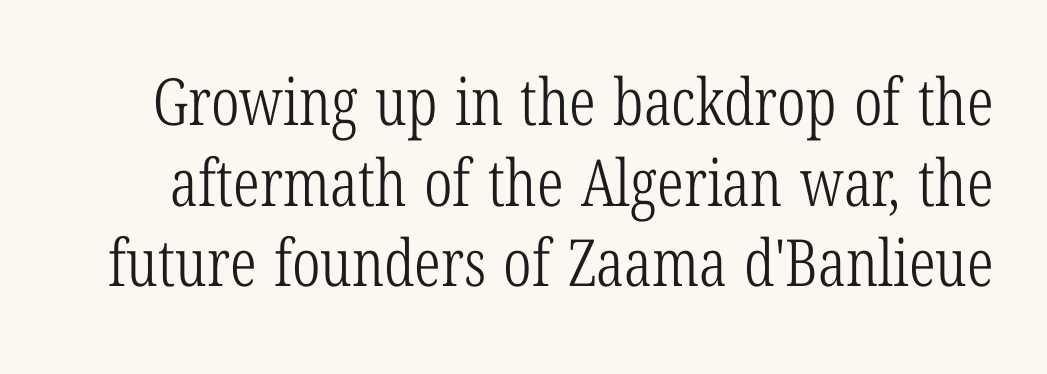
Ordinary non-slanted type is in use. Proportional: the letters do not fall into vertical columns. Type style note: has serifs. This is not heavy type; no bold has been used.
